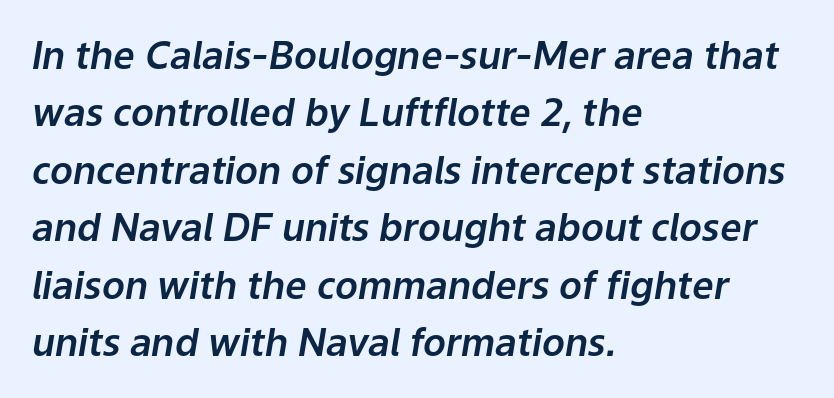
The image shows 38 px text type, italic (leaning right); set left-aligned, normal line spacing (1.51x), normal letter spacing, not underlined; low stroke contrast and a medium x-height.
